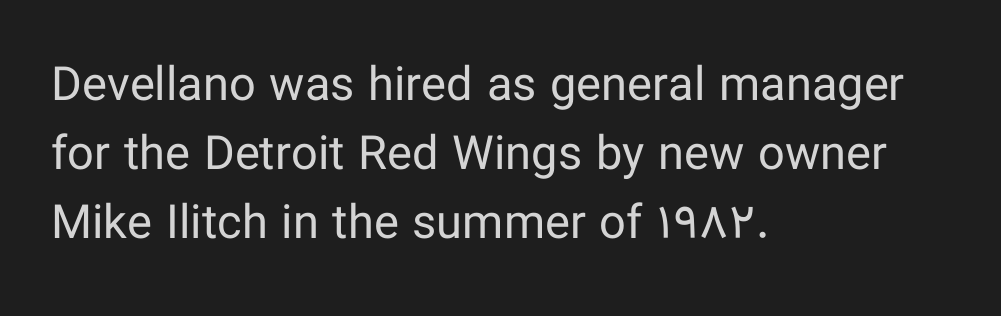
The image shows 47 px regular-weight sans-serif type, upright; set left-aligned, normal line spacing (1.47x), normal letter spacing, not underlined; low stroke contrast and a medium x-height.
